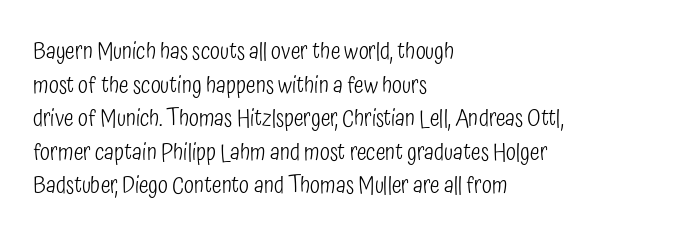
The image shows 23 px text type, upright; set left-aligned, normal line spacing (1.46x), normal letter spacing, not underlined.
